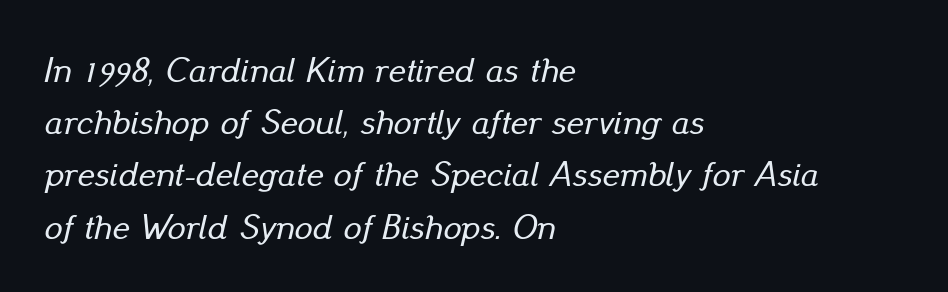
Is there much room between lines? A standard amount, neither cramped nor airy. Looks like regular typesetting: each glyph gets only the width it needs. Short and long lines alike share a common starting point at left. Any mark beneath the type? The region is blank. The lettering tilts uniformly, giving the passage an italic look. Nothing unusual about the tracking: characters are spaced as the font intends.
